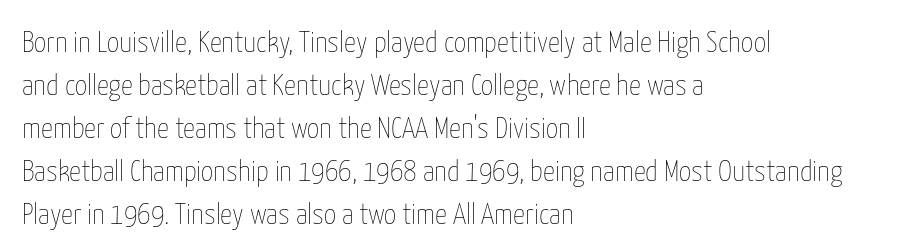
Q: Is the text bold? A: No.
Q: Is the text italic (slanted)? A: No, it is upright.
Q: Is the text underlined? A: No.
Q: How is the paragraph aligned? A: Left-aligned.
Q: Is the spacing between letters normal or unusually wide? A: Normal.
Q: Is the spacing between lines tight, normal or loose? A: Normal.
Q: Width (condensed, normal, or wide)? A: Condensed.
Q: Stroke contrast? A: Low.
Q: x-height? A: Medium.
Q: Monospaced? A: No.
